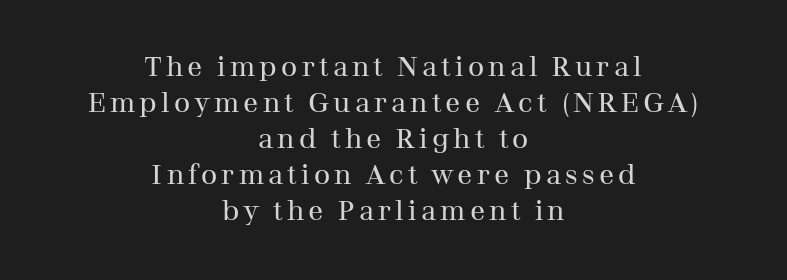
It's the straight-up-and-down kind of type. Students, observe: this is what conventionally led text looks like. The weight would be labelled regular, book, light, or lighter still. The rag falls on both sides of this text block equally.
